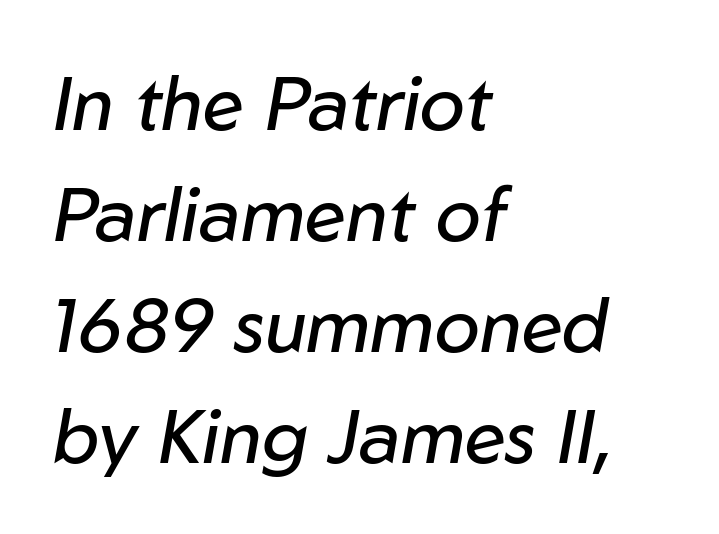
Q: Is the text bold? A: No.
Q: Is the text italic (slanted)? A: Yes, it leans right by about 10 degrees.
Q: Is the text underlined? A: No.
Q: How is the paragraph aligned? A: Left-aligned.
Q: Is the spacing between letters normal or unusually wide? A: Normal.
Q: Is the spacing between lines tight, normal or loose? A: Normal.
Q: Width (condensed, normal, or wide)? A: Normal.
Q: Stroke contrast? A: Low.
Q: x-height? A: Medium.
Q: Monospaced? A: No.
